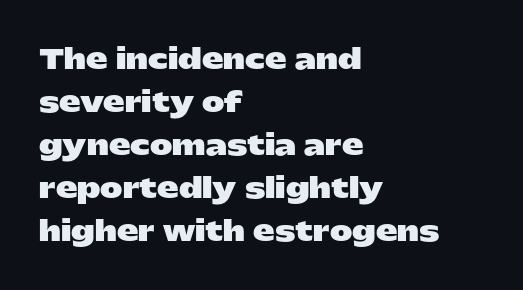
{"italic": "no", "bold": "yes", "underline": "no", "align": "left", "line_spacing": "normal", "line_spacing_ratio": 1.59, "letter_spacing": "normal", "letter_spacing_em": 0.0, "glyph_px": 27}
